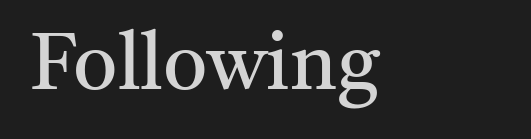
Q: Is the text bold? A: No.
Q: Is the text italic (slanted)? A: No, it is upright.
Q: Is the typeface a serif or a sans-serif typeface? A: Serif.
Q: Is the text underlined? A: No.
Q: How is the paragraph aligned? A: Left-aligned.
Q: Is the spacing between letters normal or unusually wide? A: Normal.
Q: Width (condensed, normal, or wide)? A: Normal.
Q: Stroke contrast? A: Medium.
Q: x-height? A: Medium.
Q: Monospaced? A: No.
